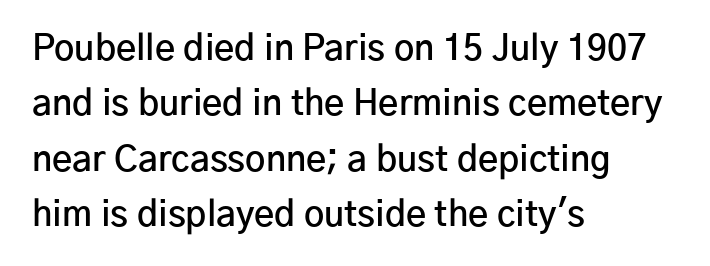
{"serif": "no", "italic": "no", "bold": "semi", "weight": "semibold", "width": "normal", "stroke_contrast": "low", "x_height": "medium", "monospaced": "no", "underline": "no", "align": "left", "line_spacing": "normal", "line_spacing_ratio": 1.58, "letter_spacing": "normal", "letter_spacing_em": 0.0, "glyph_px": 35}
